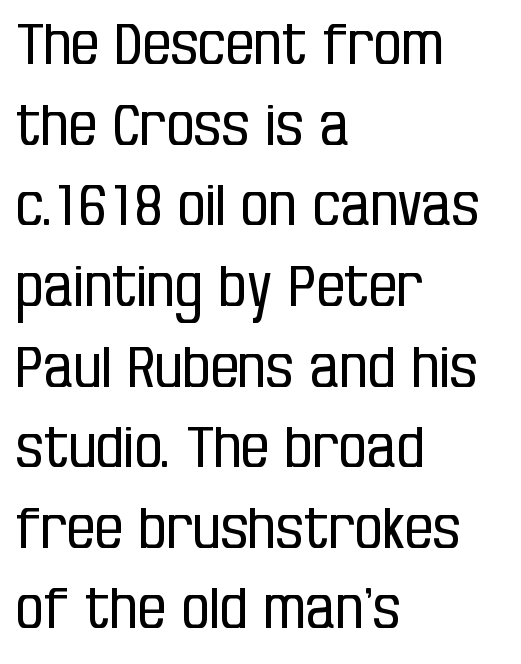
Line spacing here is normal. Leftover space on each line is placed entirely after the last word. Bare-footed words on every line. No extra tracking has been applied to these lines. Varying glyph widths throughout — classic text-font behaviour.
